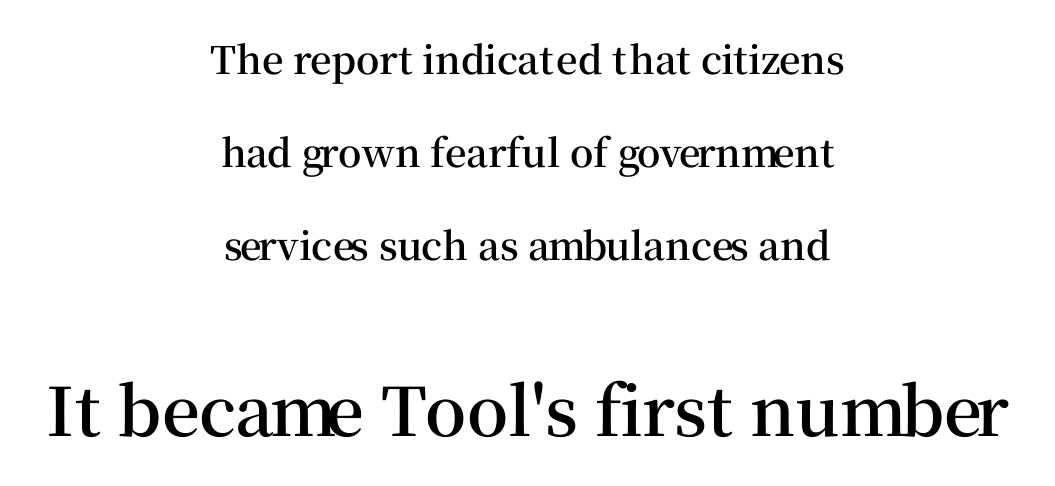
{"serif": "yes", "italic": "no", "bold": "semi", "weight": "semibold", "width": "normal", "stroke_contrast": "medium", "x_height": "medium", "monospaced": "no", "underline": "no", "align": "center", "line_spacing": "loose", "line_spacing_ratio": 2.45, "letter_spacing": "normal", "letter_spacing_em": 0.0, "larger_block": "second", "size_ratio": 1.76, "glyph_px": 67}
